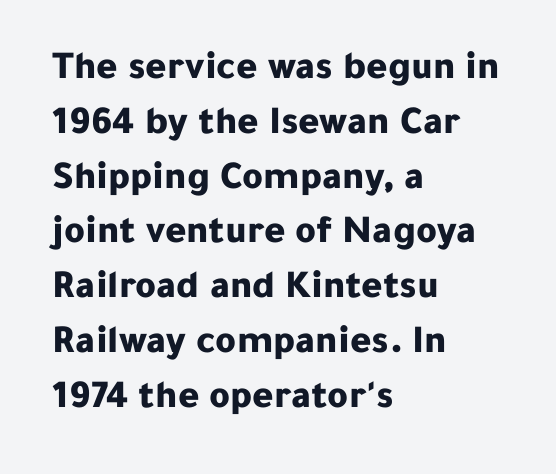
The font's upright variant was chosen for this text. A normal amount of white space separates one row of letters from the next. Examine the stroke ends and you'll find no serifs. The rendering anchors every line to the left-hand side. You could not count columns in this text — the font is proportionally spaced. The sample has been set heavy, in full bold.
